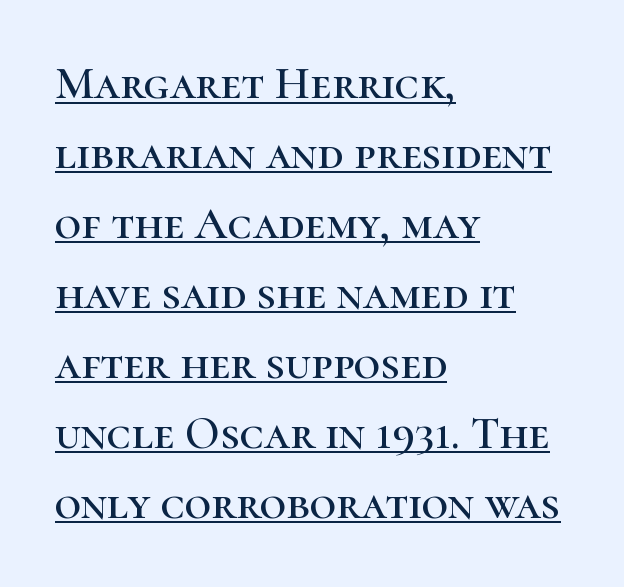
Q: Is the text italic (slanted)? A: No, it is upright.
Q: Is the typeface a serif or a sans-serif typeface? A: Serif.
Q: Is the text underlined? A: Yes.
Q: How is the paragraph aligned? A: Left-aligned.
Q: Is the spacing between letters normal or unusually wide? A: Normal.
Q: Is the spacing between lines tight, normal or loose? A: Normal.
Q: Width (condensed, normal, or wide)? A: Normal.
Q: Stroke contrast? A: High.
Q: x-height? A: Medium.
Q: Monospaced? A: No.
